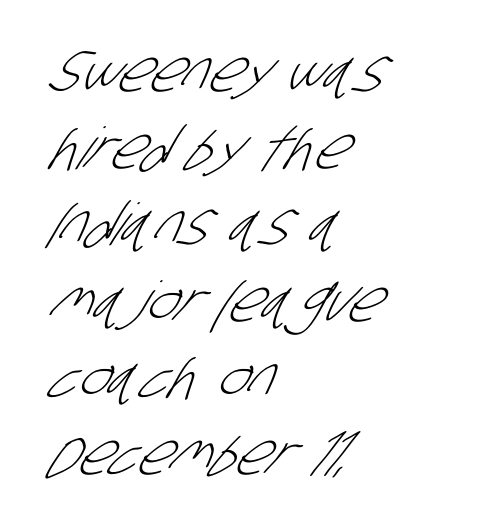
The zone under the glyphs is completely vacant. The passage shown is typed in a proportional face where columns would drift. Each stroke keeps to a modest, everyday thickness or less. The passage is arranged the way most books set body copy — flush left.
